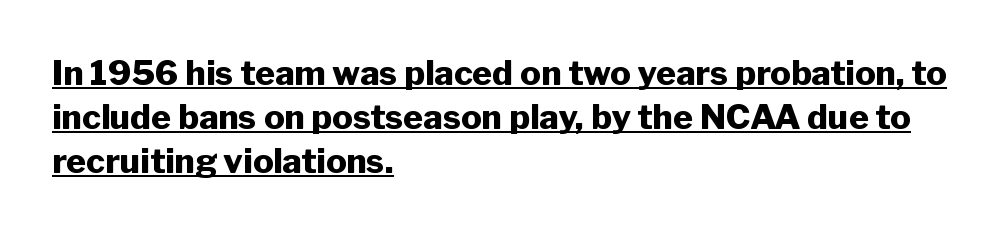
Q: Is the text bold? A: Yes.
Q: Is the text italic (slanted)? A: No, it is upright.
Q: Is the typeface a serif or a sans-serif typeface? A: Sans-serif.
Q: Is the text underlined? A: Yes.
Q: How is the paragraph aligned? A: Left-aligned.
Q: Is the spacing between letters normal or unusually wide? A: Normal.
Q: Is the spacing between lines tight, normal or loose? A: Normal.
Q: Width (condensed, normal, or wide)? A: Normal.
Q: Stroke contrast? A: Low.
Q: x-height? A: Medium.
Q: Monospaced? A: No.
